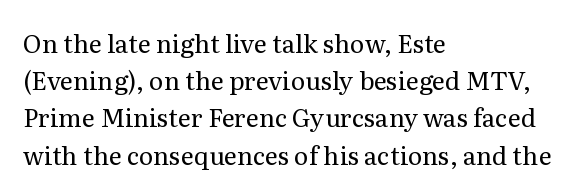
Q: Is the text bold? A: No.
Q: Is the text italic (slanted)? A: No, it is upright.
Q: Is the text underlined? A: No.
Q: How is the paragraph aligned? A: Left-aligned.
Q: Is the spacing between letters normal or unusually wide? A: Normal.
Q: Is the spacing between lines tight, normal or loose? A: Normal.
